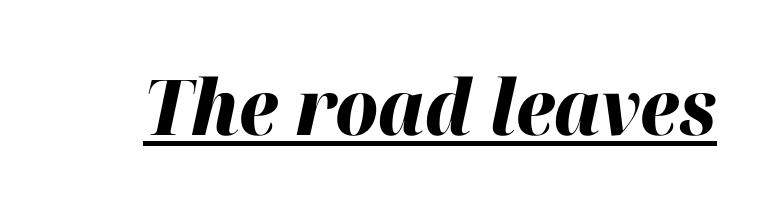
The image shows 77 px heavy type, italic (leaning right); set normal letter spacing, underlined; high stroke contrast and a medium x-height.
